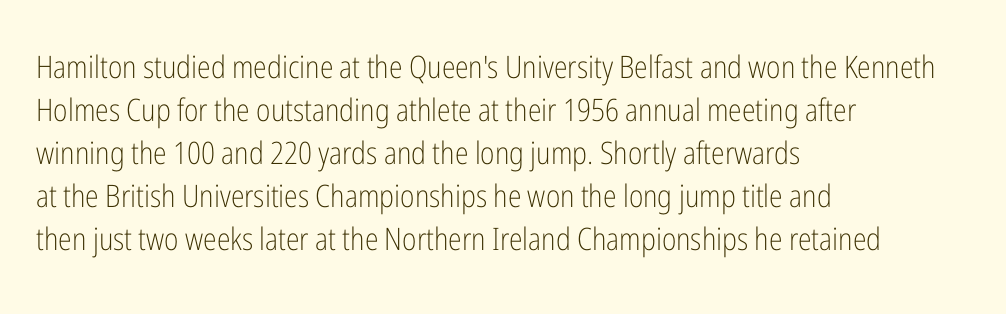
Q: Is the text bold? A: No.
Q: Is the text italic (slanted)? A: No, it is upright.
Q: Is the typeface a serif or a sans-serif typeface? A: Sans-serif.
Q: Is the text underlined? A: No.
Q: How is the paragraph aligned? A: Left-aligned.
Q: Is the spacing between letters normal or unusually wide? A: Normal.
Q: Is the spacing between lines tight, normal or loose? A: Normal.
Q: Width (condensed, normal, or wide)? A: Condensed.
Q: Stroke contrast? A: Low.
Q: x-height? A: Medium.
Q: Monospaced? A: No.
